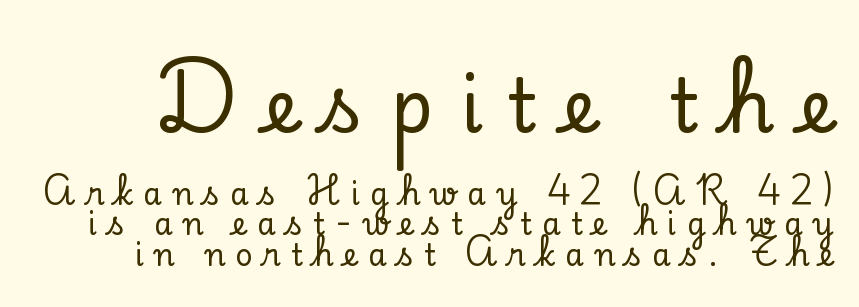
The image shows 74 px serif type, upright; set tight line spacing (1.02x), unusually wide letter spacing (+0.35 em), not underlined; the first (top) block is 2.47x larger; low stroke contrast and a small x-height.
